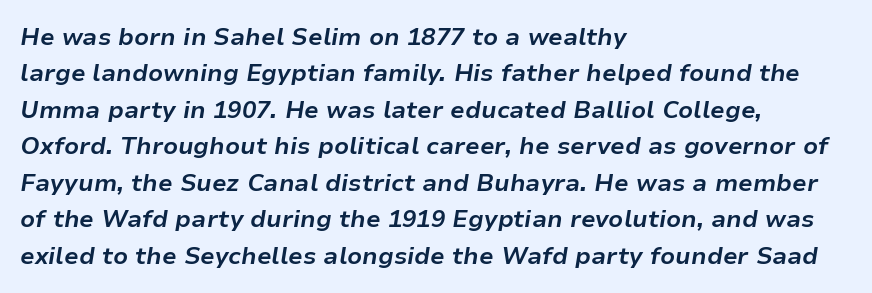
The words here are not underlined. Regular leading. Typeset ragged right — the left edge is the straight one. Heavy, bold letterforms. Posture: slanted. Look at the tracking — it's just the regular setting, nothing added.
